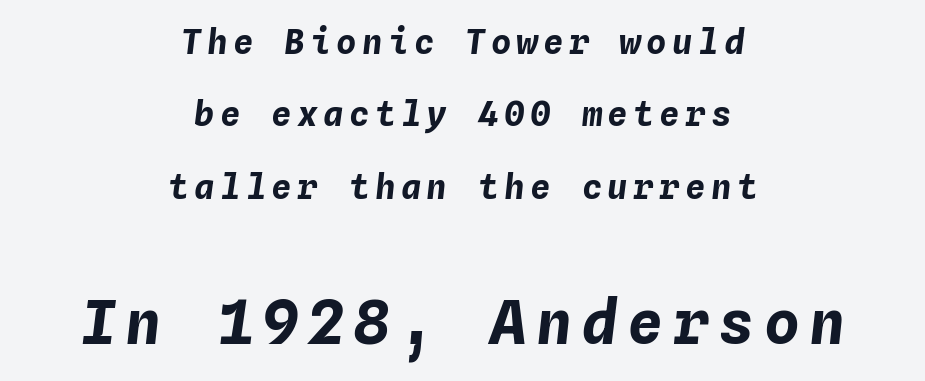
Q: Is the text bold? A: Yes.
Q: Is the text italic (slanted)? A: Yes, it leans right by about 4 degrees.
Q: Is the text underlined? A: No.
Q: How is the paragraph aligned? A: Centered.
Q: Is the spacing between lines tight, normal or loose? A: Loose.
Q: Which block of text is set in a larger size, the first (top) or the second (bottom)? A: The second (bottom) one.
Q: Width (condensed, normal, or wide)? A: Normal.
Q: Stroke contrast? A: Low.
Q: x-height? A: Medium.
Q: Monospaced? A: Yes.
